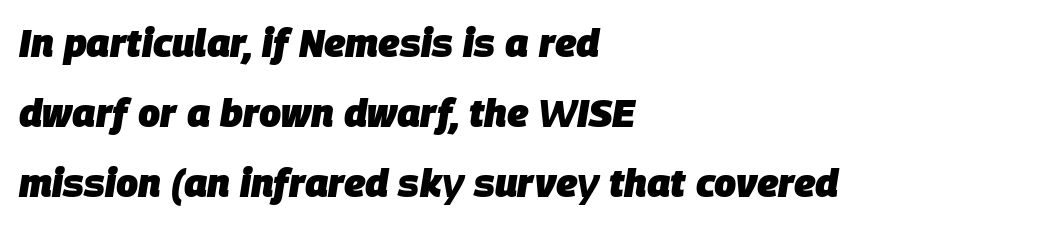
Q: Is the text bold? A: Yes.
Q: Is the text italic (slanted)? A: Yes, it leans right by about 9 degrees.
Q: Is the text underlined? A: No.
Q: How is the paragraph aligned? A: Left-aligned.
Q: Is the spacing between letters normal or unusually wide? A: Normal.
Q: Width (condensed, normal, or wide)? A: Normal.
Q: Stroke contrast? A: Low.
Q: x-height? A: Large.
Q: Monospaced? A: No.
